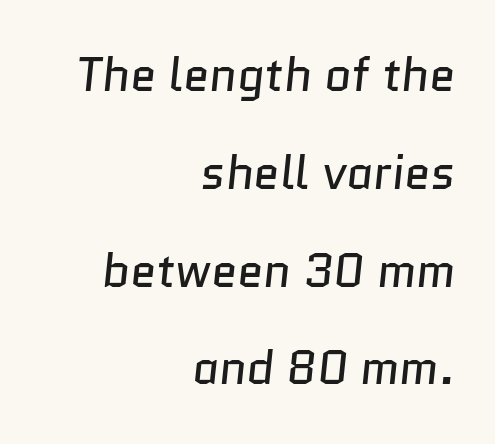
The image shows 47 px regular-weight sans-serif type; set right-aligned, loose line spacing (2.08x), normal letter spacing, not underlined; low stroke contrast and a medium x-height.
